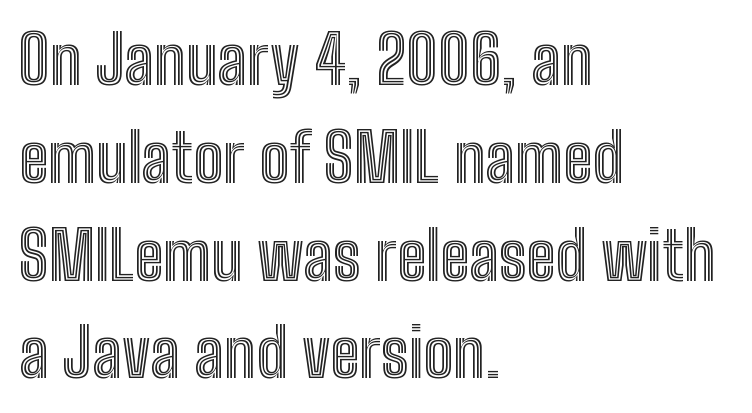
The image shows 67 px condensed type, upright; set left-aligned, normal line spacing (1.46x), normal letter spacing, not underlined; a medium x-height.
